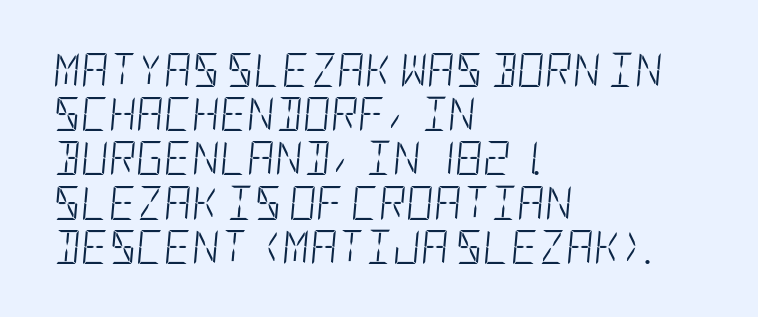
{"italic": "yes", "lean": "right", "slant_degrees": 5, "bold": "no", "weight": "light", "width": "condensed", "stroke_contrast": "low", "x_height": "large", "underline": "no", "align": "left", "line_spacing": "normal", "line_spacing_ratio": 1.3, "letter_spacing": "normal", "letter_spacing_em": 0.0, "glyph_px": 34}
